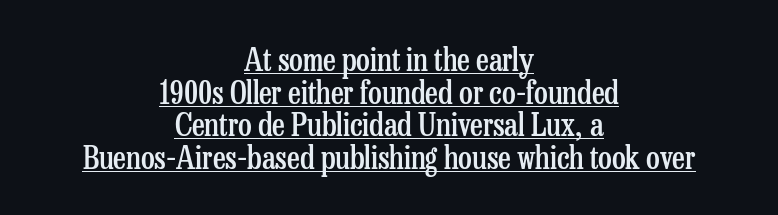
You could not count columns in this text — the font is proportionally spaced. Posture: straight, roman, zero tilt. This sample uses a serif face. Alignment: centered.
